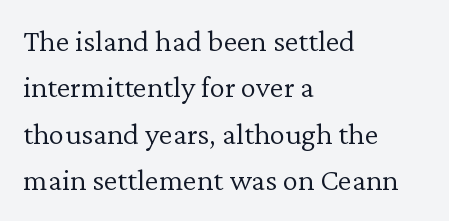
Q: Is the text bold? A: No.
Q: Is the text italic (slanted)? A: No, it is upright.
Q: Is the typeface a serif or a sans-serif typeface? A: Serif.
Q: Is the text underlined? A: No.
Q: How is the paragraph aligned? A: Left-aligned.
Q: Is the spacing between letters normal or unusually wide? A: Normal.
Q: Is the spacing between lines tight, normal or loose? A: Normal.
Q: Width (condensed, normal, or wide)? A: Normal.
Q: Stroke contrast? A: Low.
Q: x-height? A: Medium.
Q: Monospaced? A: No.
